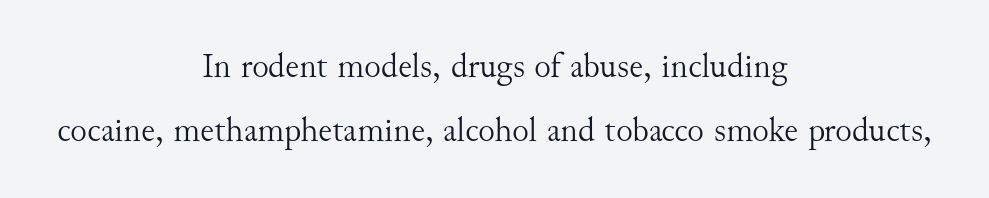
{"serif": "yes", "italic": "no", "bold": "no", "weight": "light", "width": "normal", "stroke_contrast": "medium", "x_height": "small", "monospaced": "no", "underline": "no", "align": "center", "line_spacing_ratio": 1.83, "letter_spacing": "normal", "letter_spacing_em": 0.0, "glyph_px": 35}
